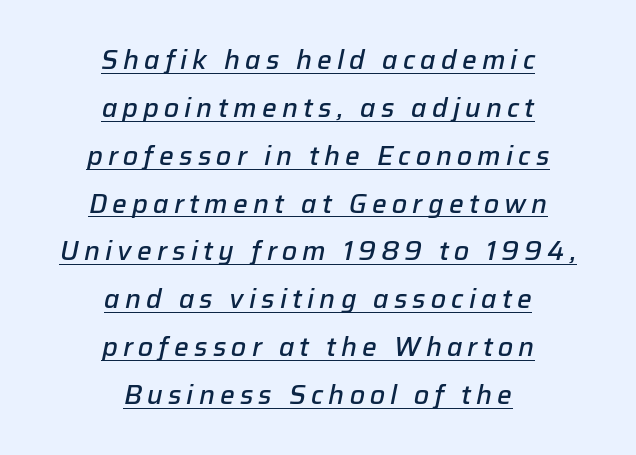
Q: Is the text bold? A: Semi-bold.
Q: Is the text italic (slanted)? A: Yes, it leans right by about 12 degrees.
Q: Is the text underlined? A: Yes.
Q: How is the paragraph aligned? A: Centered.
Q: Is the spacing between letters normal or unusually wide? A: Unusually wide.
